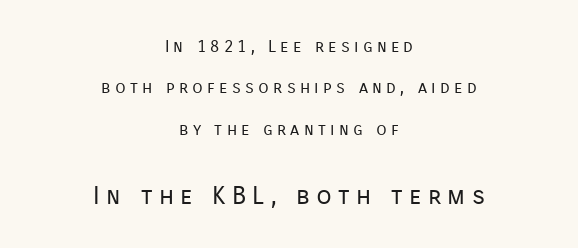
Q: Is the text bold? A: No.
Q: Is the text italic (slanted)? A: No, it is upright.
Q: Is the text underlined? A: No.
Q: How is the paragraph aligned? A: Centered.
Q: Is the spacing between letters normal or unusually wide? A: Unusually wide.
Q: Is the spacing between lines tight, normal or loose? A: Loose.
Q: Which block of text is set in a larger size, the first (top) or the second (bottom)? A: The second (bottom) one.
